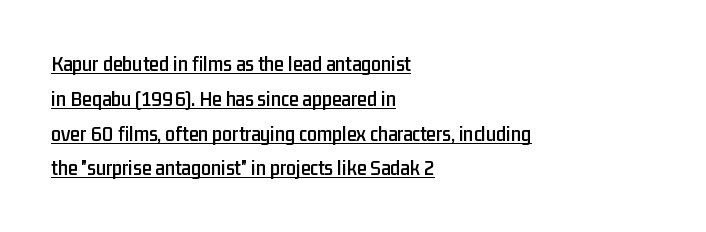
{"italic": "no", "underline": "yes", "align": "left", "line_spacing": "normal", "line_spacing_ratio": 1.58, "letter_spacing": "normal", "letter_spacing_em": 0.0, "glyph_px": 22}
